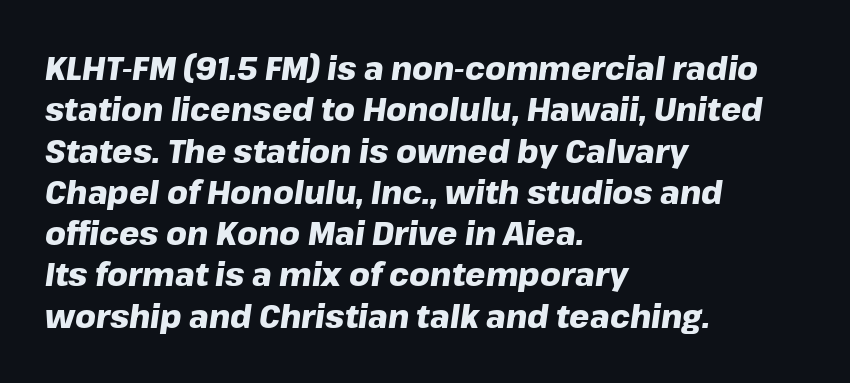
Q: Is the text bold? A: Yes.
Q: Is the text italic (slanted)? A: Yes, it leans right by about 8 degrees.
Q: Is the text underlined? A: No.
Q: How is the paragraph aligned? A: Left-aligned.
Q: Is the spacing between letters normal or unusually wide? A: Normal.
Q: Is the spacing between lines tight, normal or loose? A: Normal.
Q: Width (condensed, normal, or wide)? A: Normal.
Q: Stroke contrast? A: Low.
Q: x-height? A: Medium.
Q: Monospaced? A: No.
